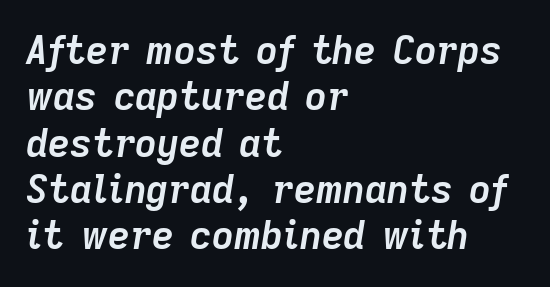
Q: Is the text bold? A: Yes.
Q: Is the text italic (slanted)? A: Yes, it leans right by about 9 degrees.
Q: Is the text underlined? A: No.
Q: How is the paragraph aligned? A: Left-aligned.
Q: Is the spacing between letters normal or unusually wide? A: Normal.
Q: Width (condensed, normal, or wide)? A: Normal.
Q: Stroke contrast? A: Low.
Q: x-height? A: Medium.
Q: Monospaced? A: No.
